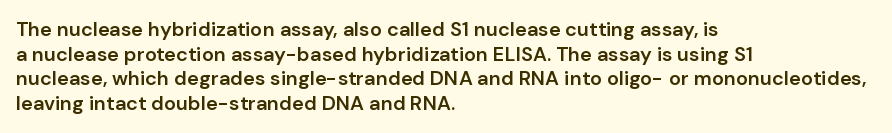
{"italic": "no", "bold": "semi", "underline": "no", "align": "left", "line_spacing_ratio": 1.23, "letter_spacing": "normal", "letter_spacing_em": 0.0, "glyph_px": 20}
